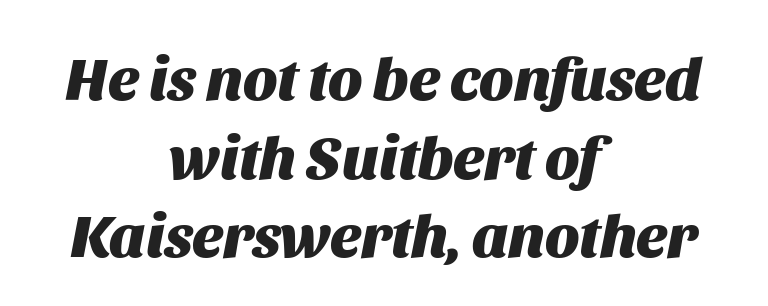
The image shows 61 px heavy type, italic (leaning right); set centered, normal line spacing (1.29x), normal letter spacing, not underlined; medium stroke contrast and a large x-height.
